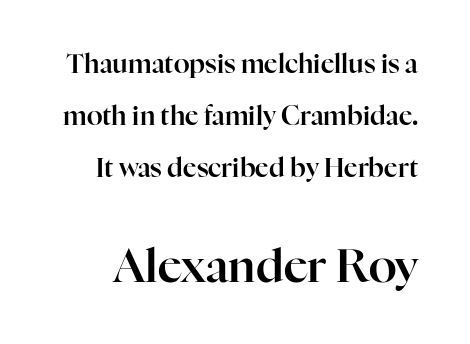
{"serif": "yes", "italic": "no", "width": "normal", "stroke_contrast": "high", "x_height": "medium", "monospaced": "no", "underline": "no", "line_spacing": "loose", "line_spacing_ratio": 2.0, "letter_spacing": "normal", "letter_spacing_em": 0.0, "larger_block": "second", "size_ratio": 1.77, "glyph_px": 46}
